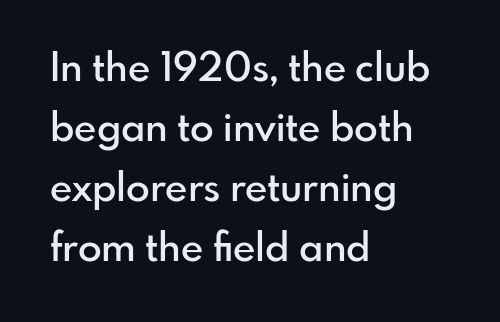
Q: Is the text bold? A: Semi-bold.
Q: Is the text italic (slanted)? A: No, it is upright.
Q: Is the typeface a serif or a sans-serif typeface? A: Sans-serif.
Q: Is the text underlined? A: No.
Q: How is the paragraph aligned? A: Left-aligned.
Q: Is the spacing between letters normal or unusually wide? A: Normal.
Q: Is the spacing between lines tight, normal or loose? A: Normal.
Q: Width (condensed, normal, or wide)? A: Normal.
Q: Stroke contrast? A: Low.
Q: x-height? A: Small.
Q: Monospaced? A: No.
